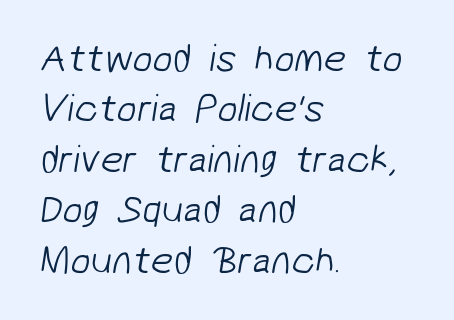
Q: Is the text bold? A: No.
Q: Is the typeface a serif or a sans-serif typeface? A: Sans-serif.
Q: Is the text underlined? A: No.
Q: How is the paragraph aligned? A: Left-aligned.
Q: Is the spacing between letters normal or unusually wide? A: Normal.
Q: Is the spacing between lines tight, normal or loose? A: Normal.
Q: Width (condensed, normal, or wide)? A: Normal.
Q: Stroke contrast? A: Low.
Q: x-height? A: Medium.
Q: Monospaced? A: No.
